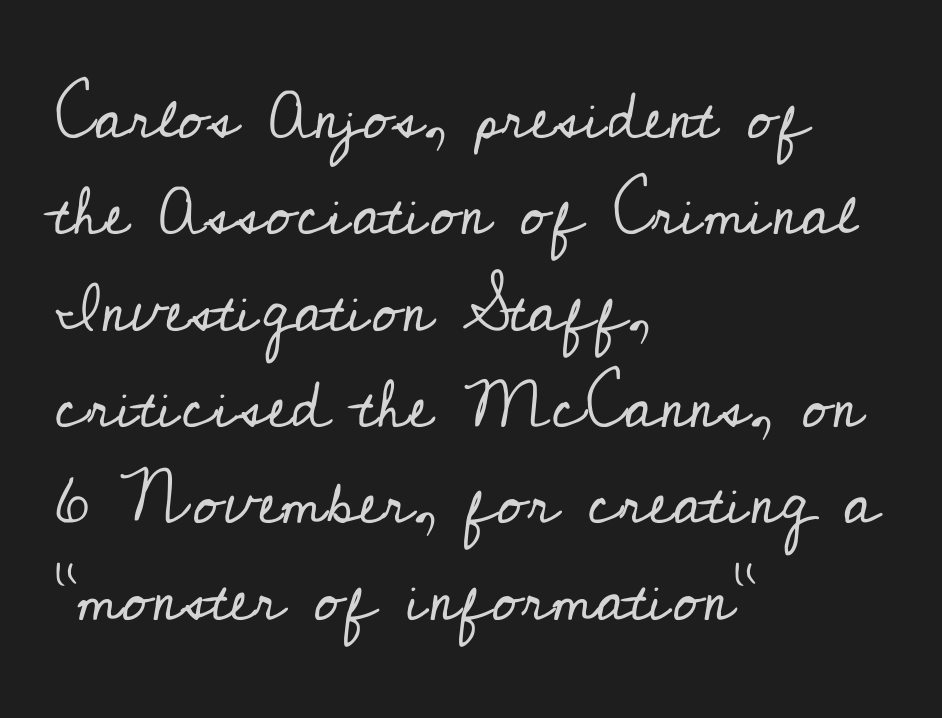
Leading: standard. Has an underline been added? It has not. These lines keep a tight, regular rhythm from letter to letter. Small tapered or slab feet sit at the stroke ends, so this counts as serif.
